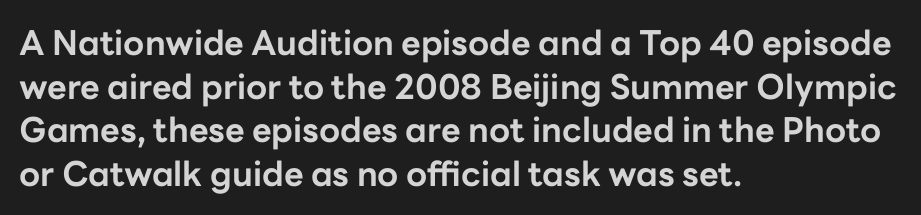
Q: Is the text bold? A: Yes.
Q: Is the text italic (slanted)? A: No, it is upright.
Q: Is the typeface a serif or a sans-serif typeface? A: Sans-serif.
Q: Is the text underlined? A: No.
Q: How is the paragraph aligned? A: Left-aligned.
Q: Is the spacing between letters normal or unusually wide? A: Normal.
Q: Is the spacing between lines tight, normal or loose? A: Normal.
Q: Width (condensed, normal, or wide)? A: Normal.
Q: Stroke contrast? A: Low.
Q: x-height? A: Medium.
Q: Monospaced? A: No.
